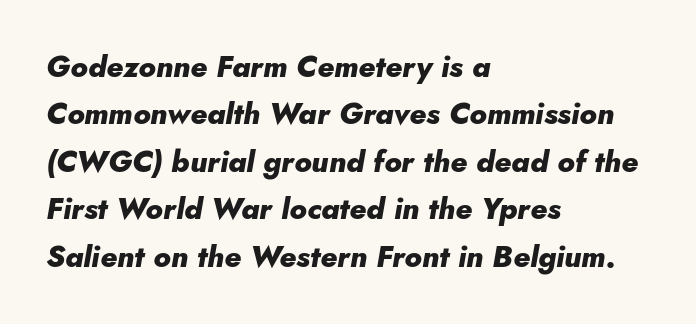
Compared with ordinary roman type, these characters are visibly tilted. The foot of each line stays bare and open. The type is set solid horizontally, with unmodified tracking. Here the designer chose a conventional face with non-uniform glyph widths.
